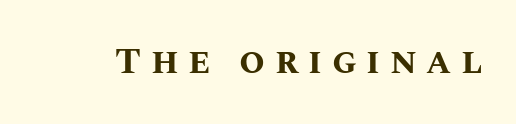
Q: Is the text bold? A: Yes.
Q: Is the text italic (slanted)? A: No, it is upright.
Q: Is the text underlined? A: No.
Q: Is the spacing between letters normal or unusually wide? A: Unusually wide.
Q: Width (condensed, normal, or wide)? A: Normal.
Q: Stroke contrast? A: Medium.
Q: x-height? A: Large.
Q: Monospaced? A: No.
